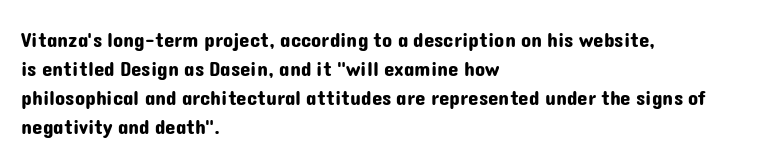
Q: Is the text italic (slanted)? A: No, it is upright.
Q: Is the text underlined? A: No.
Q: How is the paragraph aligned? A: Left-aligned.
Q: Is the spacing between letters normal or unusually wide? A: Normal.
Q: Is the spacing between lines tight, normal or loose? A: Normal.
